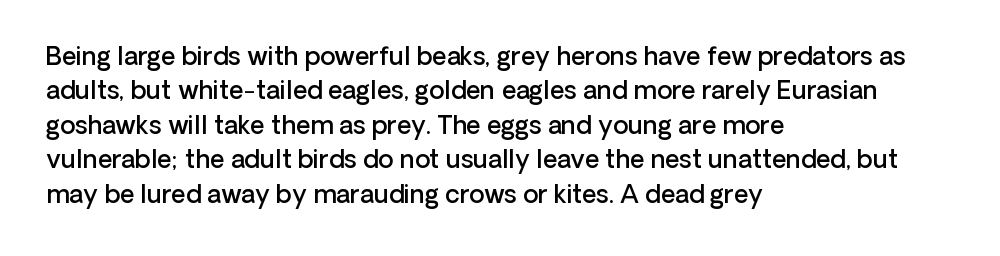
The image shows 25 px text type, upright; set left-aligned, normal line spacing (1.38x), normal letter spacing, not underlined.
